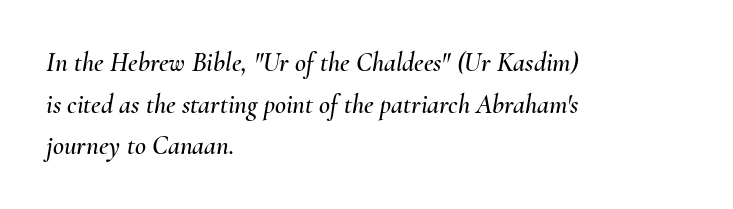
{"italic": "yes", "lean": "right", "slant_degrees": 10, "underline": "no", "align": "left", "line_spacing": "normal", "line_spacing_ratio": 1.54, "letter_spacing": "normal", "letter_spacing_em": 0.0, "glyph_px": 27}
